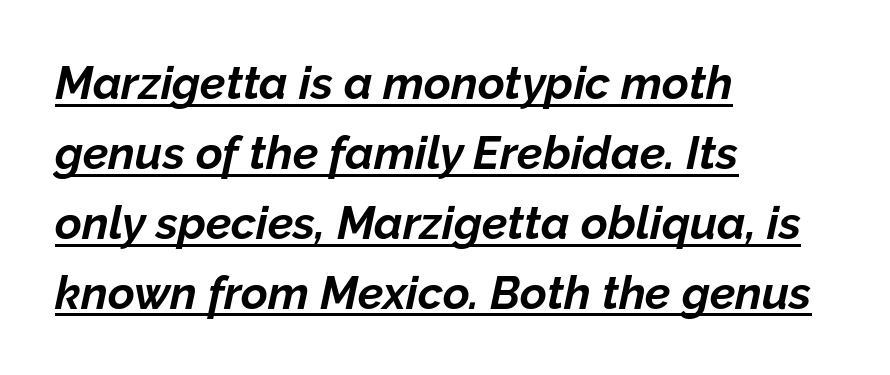
The image shows 46 px bold type, italic (leaning right); set left-aligned, normal line spacing (1.52x), normal letter spacing, underlined; low stroke contrast and a medium x-height.
